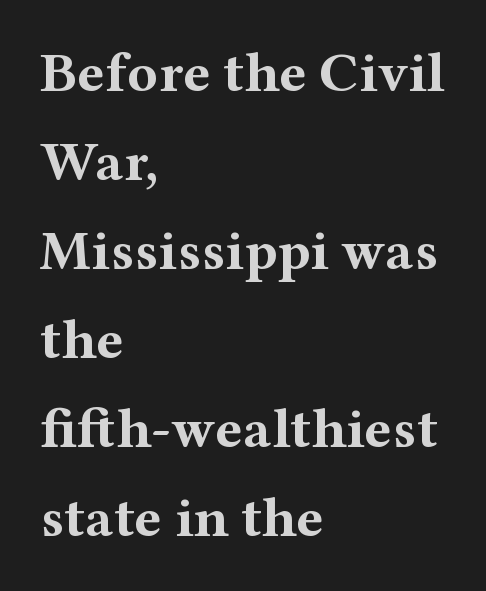
Q: Is the text bold? A: Yes.
Q: Is the text italic (slanted)? A: No, it is upright.
Q: Is the typeface a serif or a sans-serif typeface? A: Serif.
Q: Is the text underlined? A: No.
Q: How is the paragraph aligned? A: Left-aligned.
Q: Is the spacing between letters normal or unusually wide? A: Normal.
Q: Is the spacing between lines tight, normal or loose? A: Normal.
Q: Width (condensed, normal, or wide)? A: Wide.
Q: Stroke contrast? A: Medium.
Q: x-height? A: Medium.
Q: Monospaced? A: No.
